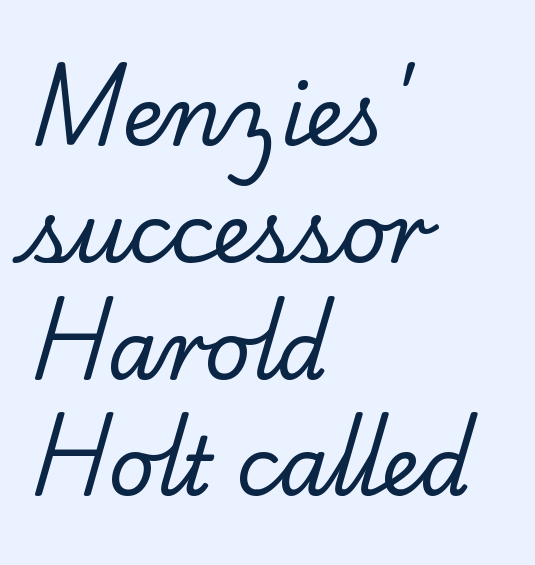
Honestly, the row spacing looks completely unremarkable. Think of a printed novel: that variable character pitch is what you see here. The weight would be labelled regular, book, light, or lighter still. Compared with a centered layout, this one pins lines to the left instead. Look at the tracking — it's just the regular setting, nothing added.
